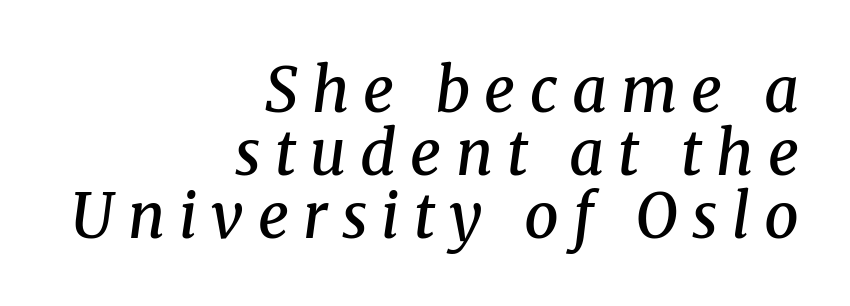
{"serif": "yes", "italic": "yes", "lean": "right", "slant_degrees": 8, "bold": "semi", "weight": "semibold", "width": "normal", "stroke_contrast": "medium", "x_height": "medium", "monospaced": "no", "underline": "no", "align": "right", "line_spacing": "tight", "line_spacing_ratio": 1.03, "letter_spacing": "wide", "letter_spacing_em": 0.23, "glyph_px": 61}
